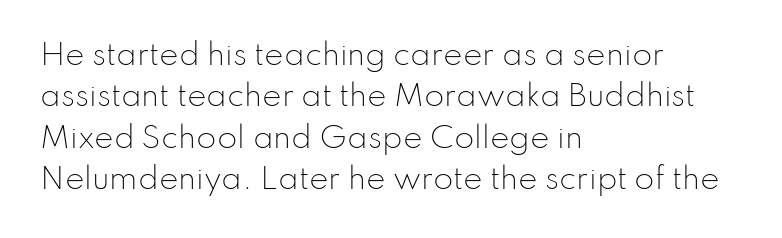
The image shows 29 px light sans-serif type, upright; set left-aligned, normal line spacing (1.43x), normal letter spacing, not underlined; low stroke contrast and a small x-height.
